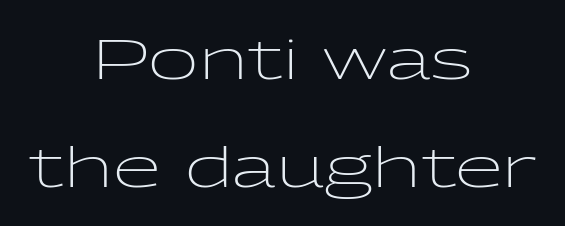
The image shows 55 px light, wide sans-serif type, upright; set centered, loose line spacing (1.97x), normal letter spacing, not underlined; low stroke contrast and a medium x-height.
